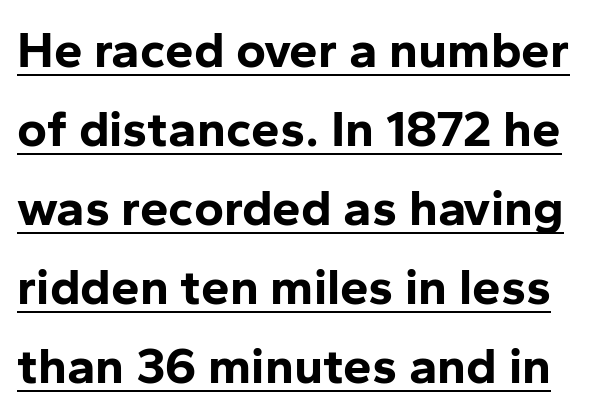
{"serif": "no", "italic": "no", "bold": "yes", "weight": "bold", "width": "normal", "stroke_contrast": "low", "x_height": "medium", "monospaced": "no", "underline": "yes", "line_spacing": "normal", "line_spacing_ratio": 1.55, "letter_spacing": "normal", "letter_spacing_em": 0.0, "glyph_px": 51}
